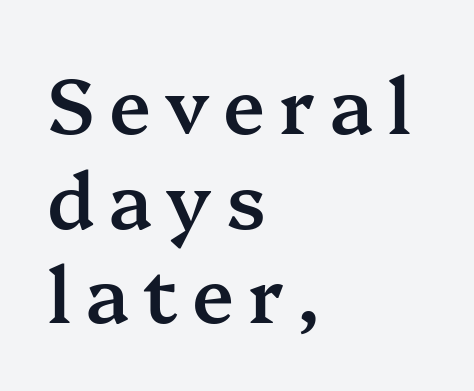
Note the varied advance widths — an 'i' is clearly narrower than an 'm'. The lettering stays uniformly vertical, giving the passage a roman look. Left-aligned paragraph, ragged on the right. The typesetting leans somewhat heavy: a semibold. Stroke terminals: seriffed. The space beneath each line is pristine and unruled.
